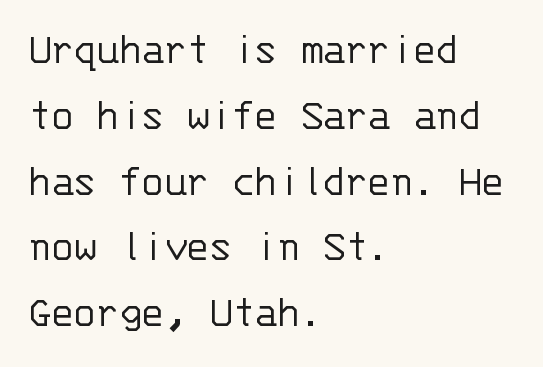
The image shows 46 px light sans-serif type, upright, monospaced; set left-aligned, normal line spacing (1.43x), normal letter spacing, not underlined; low stroke contrast and a large x-height.
